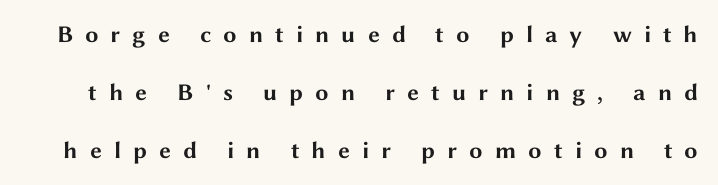
The image shows 24 px bold type, upright; set loose line spacing (2.42x), unusually wide letter spacing (+0.5 em), not underlined.
